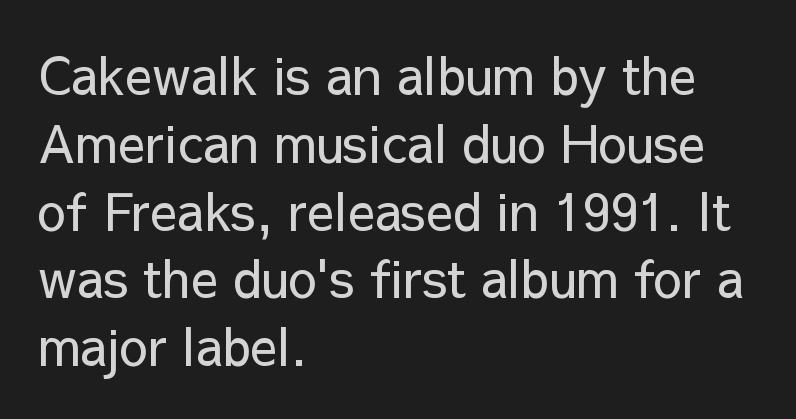
{"serif": "no", "italic": "no", "bold": "no", "weight": "regular", "width": "normal", "stroke_contrast": "low", "x_height": "medium", "monospaced": "no", "underline": "no", "align": "left", "line_spacing": "normal", "line_spacing_ratio": 1.33, "letter_spacing": "normal", "letter_spacing_em": 0.0, "glyph_px": 51}
